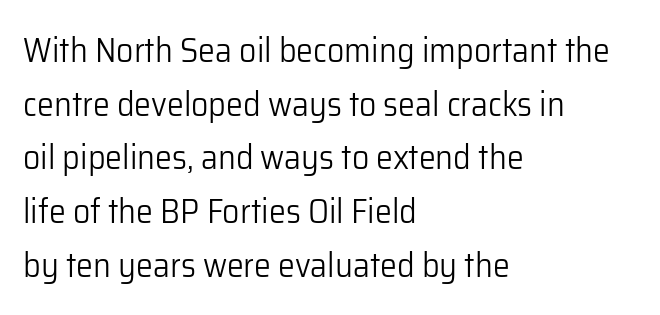
Q: Is the text bold? A: No.
Q: Is the text italic (slanted)? A: No, it is upright.
Q: Is the typeface a serif or a sans-serif typeface? A: Sans-serif.
Q: Is the text underlined? A: No.
Q: How is the paragraph aligned? A: Left-aligned.
Q: Is the spacing between letters normal or unusually wide? A: Normal.
Q: Is the spacing between lines tight, normal or loose? A: Normal.
Q: Width (condensed, normal, or wide)? A: Normal.
Q: Stroke contrast? A: Low.
Q: x-height? A: Medium.
Q: Monospaced? A: No.
